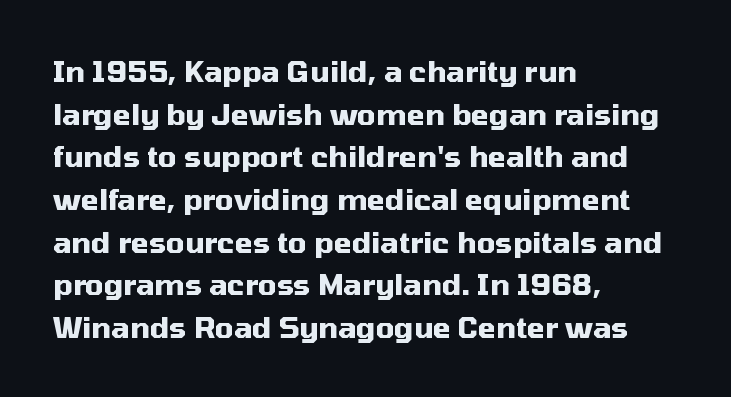
Leading: standard. These lines are composed in type without serifs. The sample has been set heavy, in full bold. A typesetter would call this proportional, since set widths differ per character. Unmarked baselines from the first word to the last.
